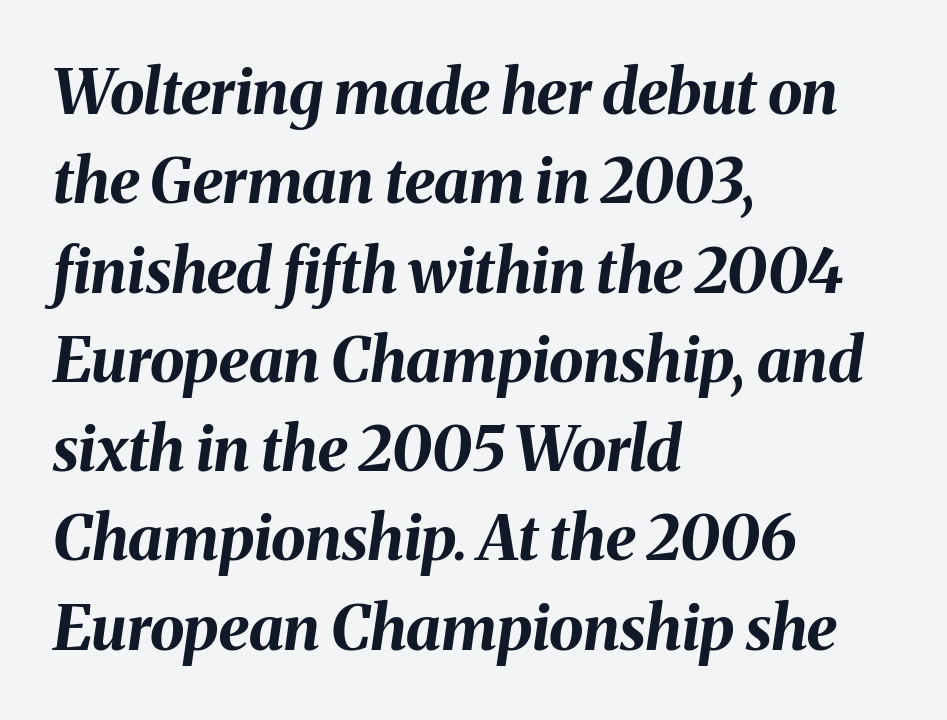
Each line starts at the same left margin while the right side varies. Every letter is thick-stroked: bold, no question. Emphasis-style slanted type is in use. Only glyphs here, with clear space below each row. Each letter keeps its own natural width here, so spacing adapts to shape. Characters follow at the spacing the type designer built in.
